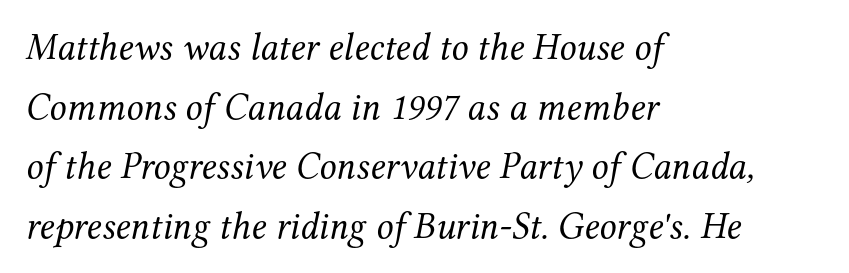
The weight would be labelled regular, book, light, or lighter still. Italic? Definitely — the glyphs are oblique. Caption: multi-line text, flush left, ragged right. This sample uses a serif face. The specimen omits any rule beneath the text block's lines. Here the designer chose a conventional face with non-uniform glyph widths.
